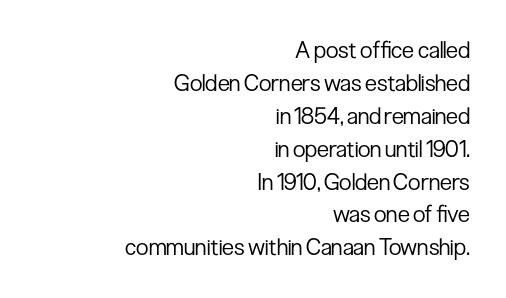
{"italic": "no", "bold": "no", "underline": "no", "align": "right", "line_spacing": "normal", "line_spacing_ratio": 1.43, "letter_spacing": "normal", "letter_spacing_em": 0.0, "glyph_px": 23}
